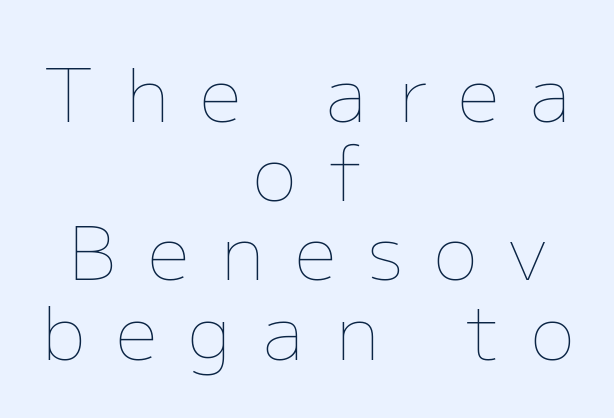
Compared with a typical body face, this is equally light or lighter still. You could only call the tracking loose — the letters float apart. Is this a fixed-width face? No — the glyphs have proportional, varying widths. Underlining? Definitely not there. What's the leading like? Squeezed, with rows nearly overlapping.
